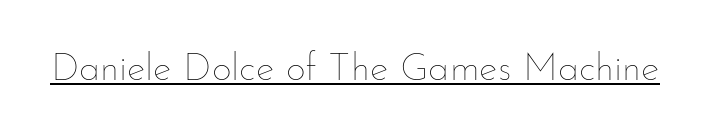
Q: Is the text bold? A: No.
Q: Is the text italic (slanted)? A: No, it is upright.
Q: Is the text underlined? A: Yes.
Q: Is the spacing between letters normal or unusually wide? A: Normal.
Q: Width (condensed, normal, or wide)? A: Normal.
Q: Stroke contrast? A: Low.
Q: x-height? A: Small.
Q: Monospaced? A: No.
